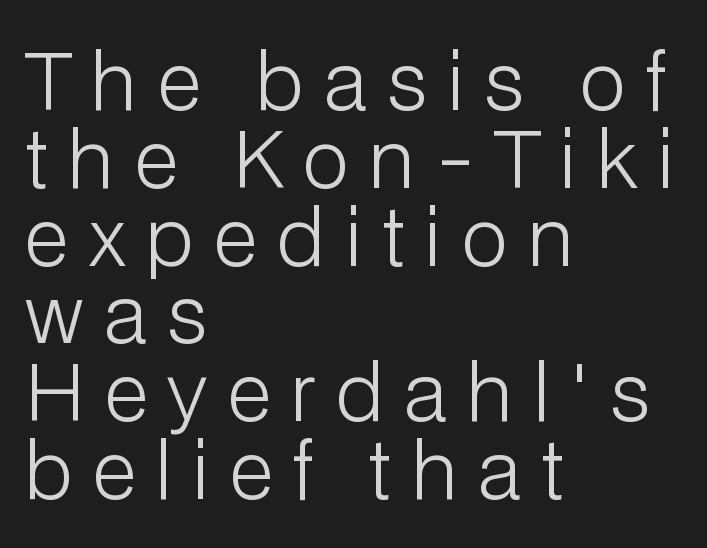
The image shows 77 px light sans-serif type, upright; set left-aligned, tight line spacing (1.01x), unusually wide letter spacing (+0.27 em), not underlined; low stroke contrast and a medium x-height.
